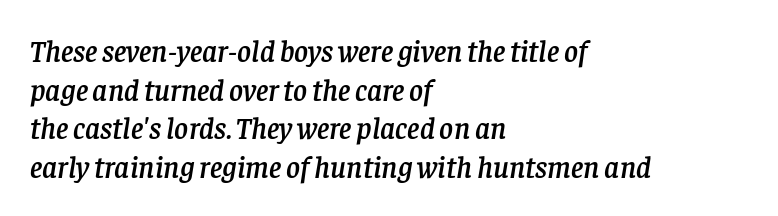
{"serif": "yes", "italic": "yes", "lean": "right", "slant_degrees": 8, "width": "normal", "stroke_contrast": "low", "x_height": "large", "monospaced": "no", "underline": "no", "align": "left", "line_spacing": "normal", "line_spacing_ratio": 1.29, "letter_spacing": "normal", "letter_spacing_em": 0.0, "glyph_px": 30}
